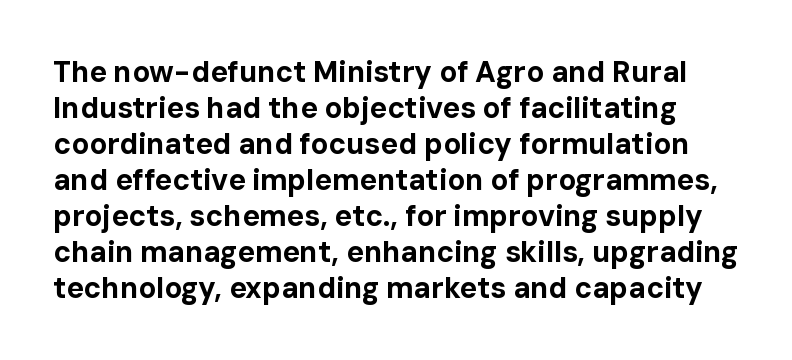
This sample has the flowing, uneven cadence of proportional lettering. Serifs: no, the terminals of the letterforms are clean. Spacing between characters is what you'd get straight out of the box. Bare-footed words on every line.
